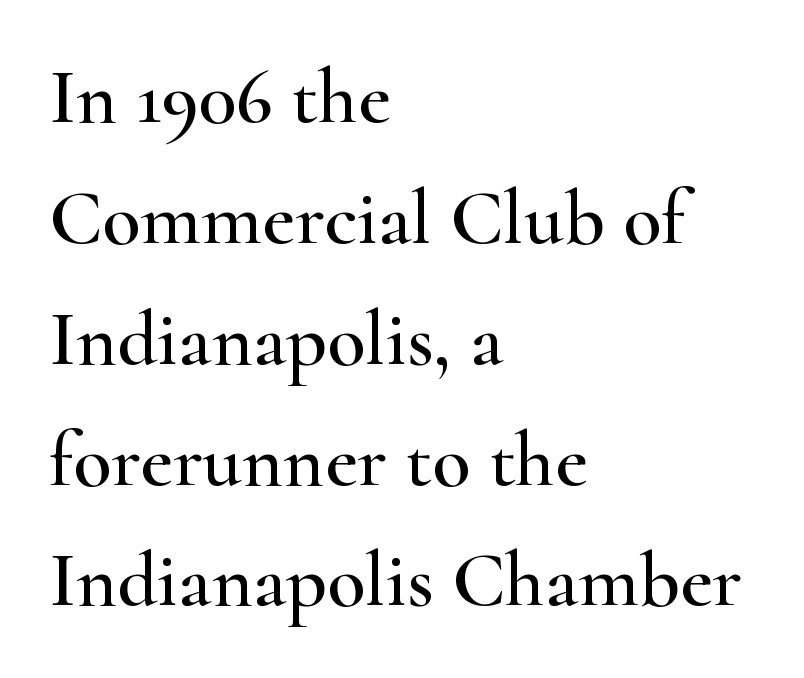
The image shows 79 px wide serif type, upright; set left-aligned, normal line spacing (1.53x), normal letter spacing, not underlined; high stroke contrast and a small x-height.
